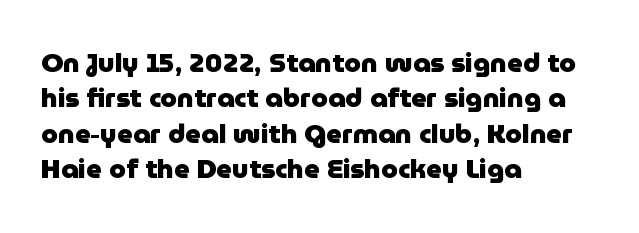
A clean baseline with only descenders dipping below it. These lines stack with their left ends in a neat column. Regular leading. Pretty heavy lettering here — definitely bold. Does extra space separate the letters? No, they use regular spacing.
